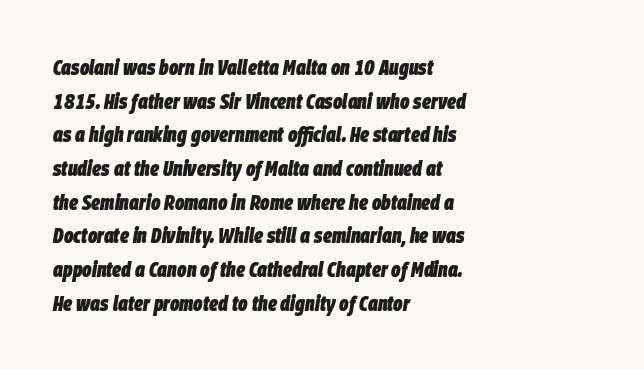
Q: Is the text bold? A: Yes.
Q: Is the text italic (slanted)? A: Yes, it leans right by about 9 degrees.
Q: Is the text underlined? A: No.
Q: How is the paragraph aligned? A: Left-aligned.
Q: Is the spacing between letters normal or unusually wide? A: Normal.
Q: Is the spacing between lines tight, normal or loose? A: Normal.
